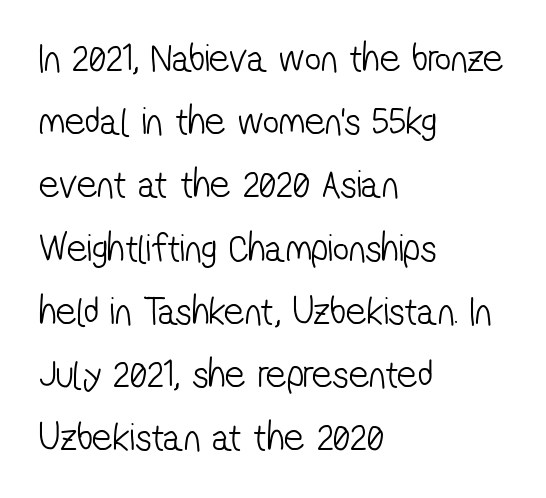
Q: Is the text bold? A: No.
Q: Is the typeface a serif or a sans-serif typeface? A: Sans-serif.
Q: Is the text underlined? A: No.
Q: How is the paragraph aligned? A: Left-aligned.
Q: Is the spacing between letters normal or unusually wide? A: Normal.
Q: Is the spacing between lines tight, normal or loose? A: Normal.
Q: Width (condensed, normal, or wide)? A: Condensed.
Q: Stroke contrast? A: Low.
Q: x-height? A: Medium.
Q: Monospaced? A: No.
